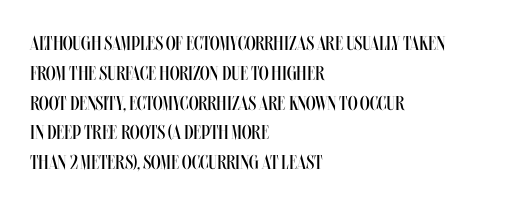
The image shows 20 px text type, upright; set left-aligned, normal line spacing (1.49x), normal letter spacing, not underlined.
